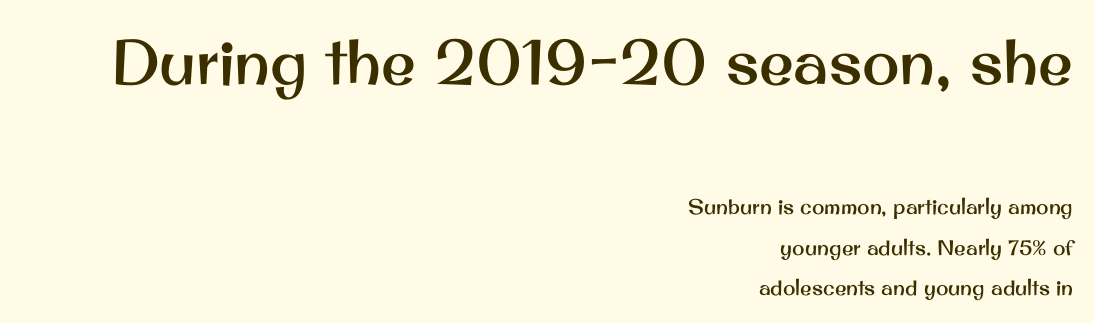
{"serif": "no", "italic": "no", "width": "normal", "stroke_contrast": "medium", "x_height": "small", "monospaced": "no", "underline": "no", "align": "right", "line_spacing": "loose", "line_spacing_ratio": 1.93, "letter_spacing": "normal", "letter_spacing_em": 0.0, "larger_block": "first", "size_ratio": 3.0, "glyph_px": 63}
